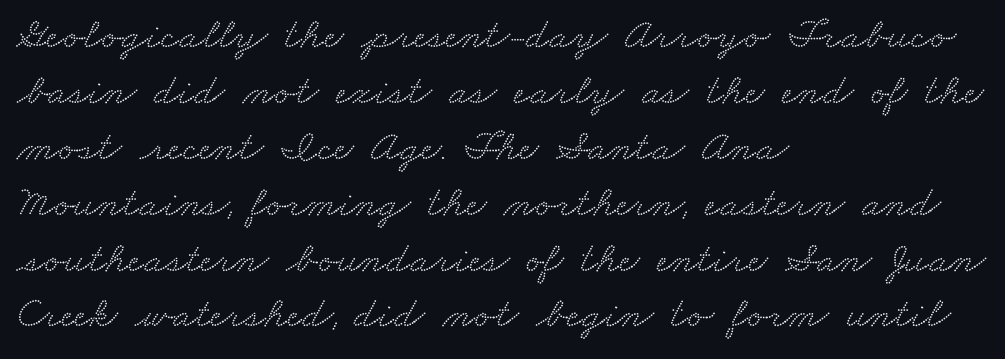
The image shows 44 px wide serif type; set left-aligned, normal line spacing (1.27x), normal letter spacing, not underlined; medium stroke contrast and a small x-height.
